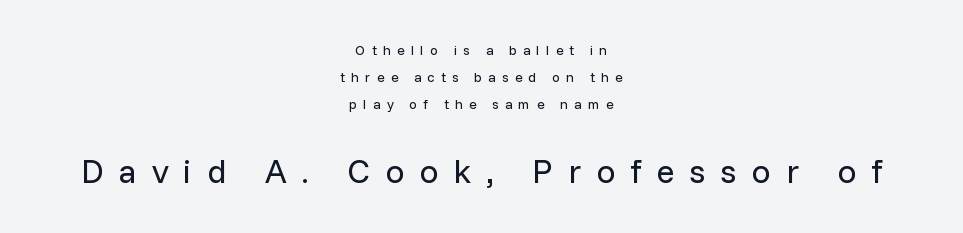
Posture: upright roman. Do the characters align in a grid? No, the font is proportional. Which chunk is bigger? The second one — the bottom block dwarfs the top. Visually the block forms a symmetrical silhouette, jagged on both flanks. Is this a heavy cut? Hardly; it is regular or lighter.
